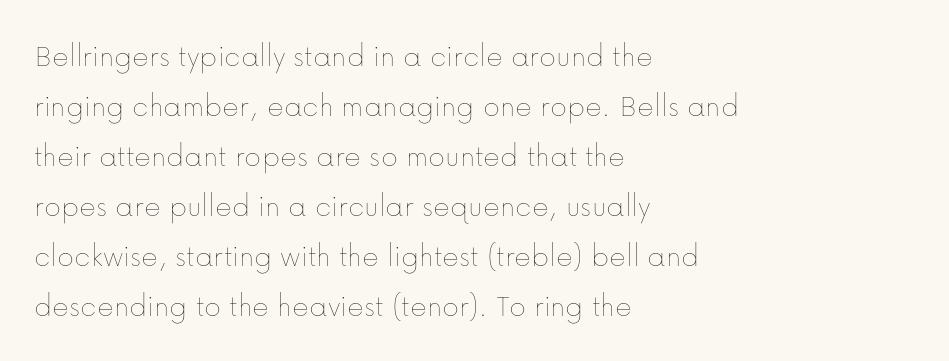
The image shows 32 px thin type, upright; set left-aligned, normal line spacing (1.56x), normal letter spacing, not underlined; low stroke contrast and a medium x-height.
